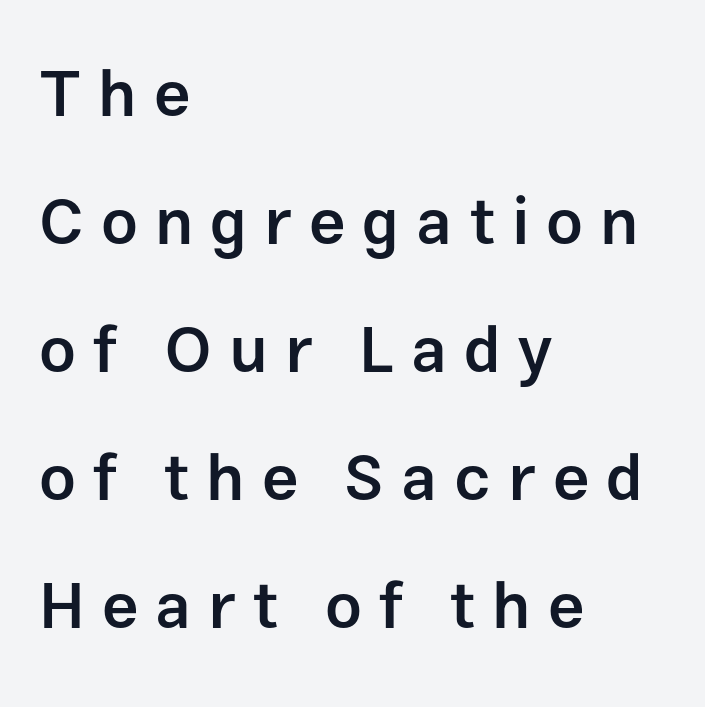
As a designer I'd log this as weight 600, semibold. The space beneath each line is pristine and unruled. Alignment: flush left. The horizontal fit of the characters is loose and conspicuously gappy. This rendering employs a face without finishing strokes, i.e., a sans-serif. In terms of leading, this rendering errs on the spacious side.
